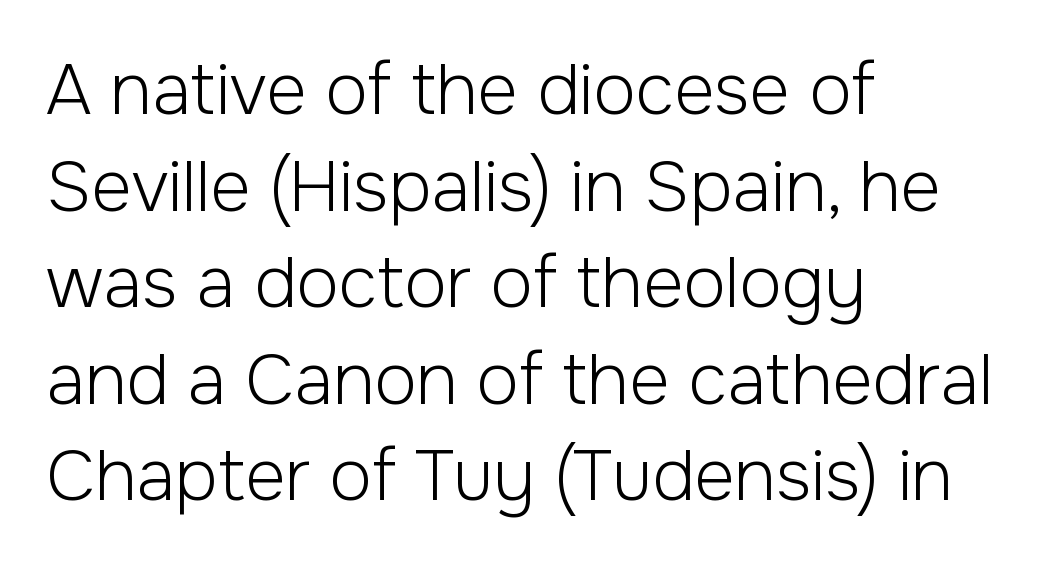
The image shows 70 px light sans-serif type, upright; set left-aligned, normal line spacing (1.38x), normal letter spacing, not underlined; low stroke contrast and a medium x-height.
